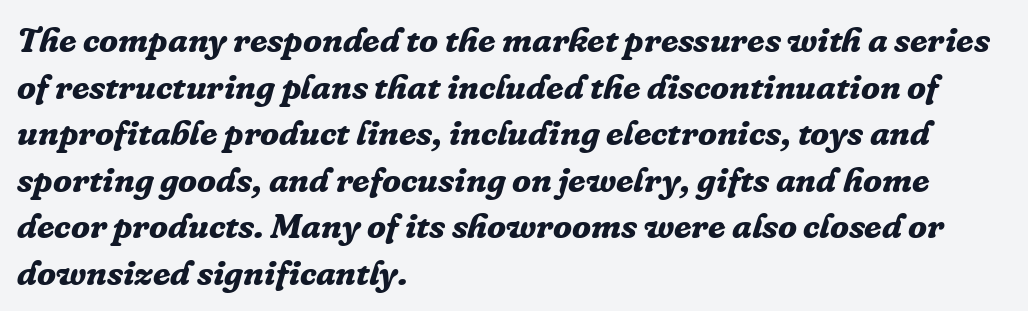
The image shows 35 px bold serif type, italic (leaning right); set left-aligned, normal line spacing (1.33x), normal letter spacing, not underlined; low stroke contrast and a medium x-height.
